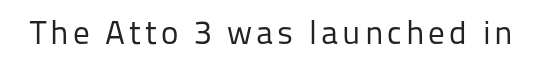
{"serif": "no", "italic": "no", "bold": "no", "weight": "regular", "width": "normal", "stroke_contrast": "low", "x_height": "medium", "monospaced": "no", "underline": "no", "glyph_px": 33}
